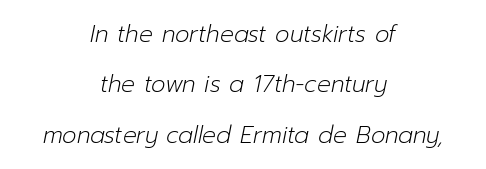
Q: Is the text bold? A: No.
Q: Is the text italic (slanted)? A: Yes, it leans right by about 12 degrees.
Q: Is the text underlined? A: No.
Q: How is the paragraph aligned? A: Centered.
Q: Is the spacing between letters normal or unusually wide? A: Normal.
Q: Is the spacing between lines tight, normal or loose? A: Loose.
